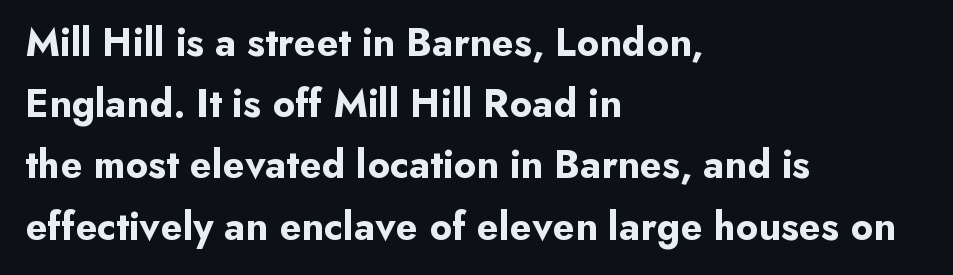
A typesetter would call this proportional, since set widths differ per character. Tracking value appears to be zero — textbook default spacing. Does the weight exceed regular? Yes, all the way to bold. The vertical gap from one line to the next is medium. Bare-footed words on every line. Designer's note — italics off, roman on.
